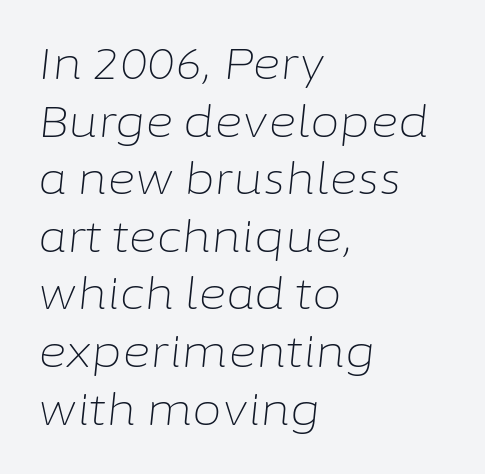
Q: Is the text bold? A: No.
Q: Is the text italic (slanted)? A: Yes, it leans right by about 6 degrees.
Q: Is the text underlined? A: No.
Q: How is the paragraph aligned? A: Left-aligned.
Q: Is the spacing between letters normal or unusually wide? A: Normal.
Q: Is the spacing between lines tight, normal or loose? A: Normal.
Q: Width (condensed, normal, or wide)? A: Normal.
Q: Stroke contrast? A: Low.
Q: x-height? A: Medium.
Q: Monospaced? A: No.
